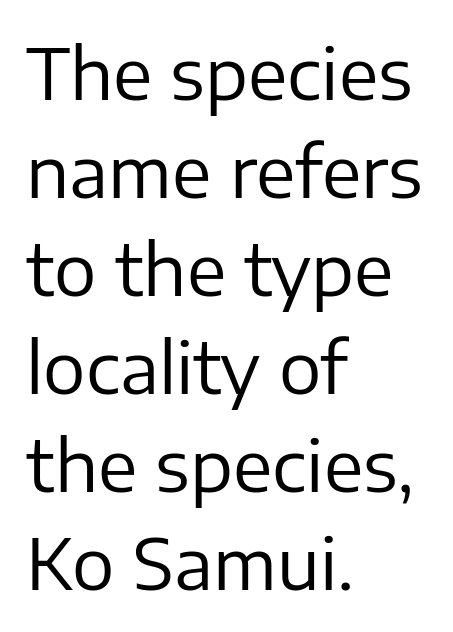
{"serif": "no", "italic": "no", "bold": "no", "weight": "regular", "width": "normal", "stroke_contrast": "low", "x_height": "medium", "monospaced": "no", "underline": "no", "align": "left", "line_spacing": "normal", "line_spacing_ratio": 1.38, "letter_spacing": "normal", "letter_spacing_em": 0.0, "glyph_px": 71}
